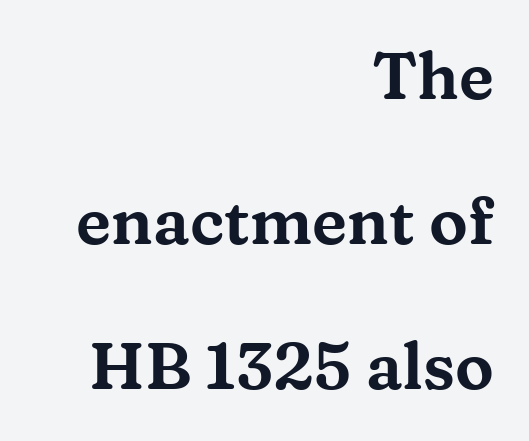
The image shows 65 px wide serif type, upright; set right-aligned, loose line spacing (2.23x), normal letter spacing, not underlined; medium stroke contrast and a medium x-height.
